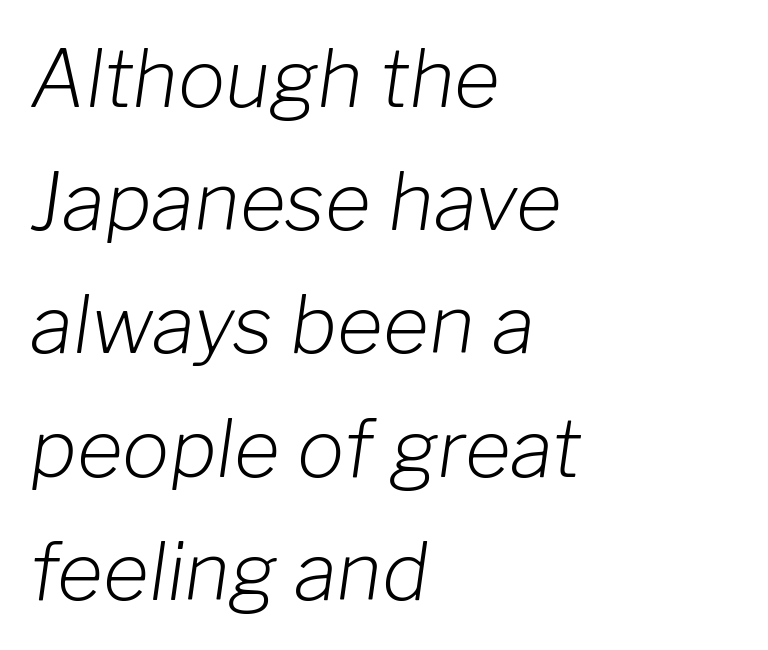
The image shows 79 px light type, italic (leaning right); set left-aligned, normal line spacing (1.56x), normal letter spacing, not underlined; low stroke contrast and a medium x-height.
